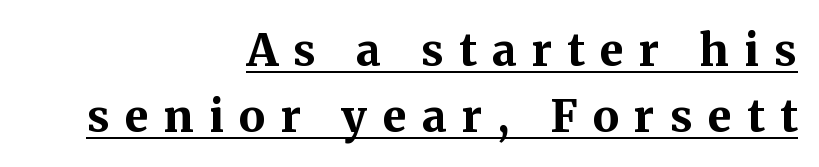
The passage shown is underscored from start to finish. Small tapered or slab feet sit at the stroke ends, so this counts as serif. Varying glyph widths throughout — classic text-font behaviour. Ordinary non-slanted type is in use. The leading is moderate, giving the passage an even texture. Set as a true bold cut, around the 700 mark.
